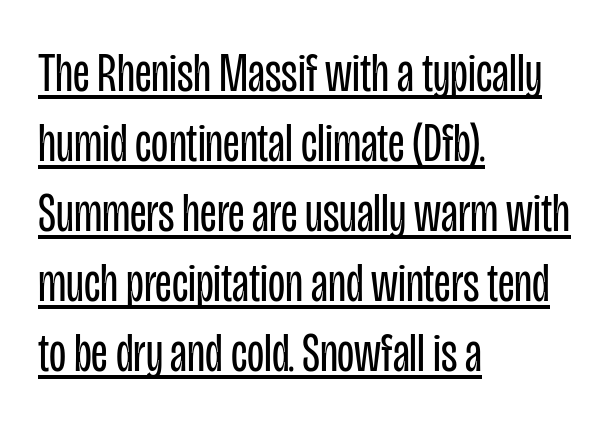
Q: Is the text bold? A: No.
Q: Is the text italic (slanted)? A: No, it is upright.
Q: Is the typeface a serif or a sans-serif typeface? A: Sans-serif.
Q: Is the text underlined? A: Yes.
Q: How is the paragraph aligned? A: Left-aligned.
Q: Is the spacing between letters normal or unusually wide? A: Normal.
Q: Is the spacing between lines tight, normal or loose? A: Normal.
Q: Width (condensed, normal, or wide)? A: Condensed.
Q: Stroke contrast? A: Low.
Q: x-height? A: Large.
Q: Monospaced? A: No.
